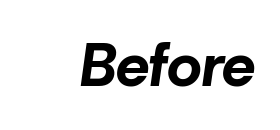
The image shows 60 px bold type, italic (leaning right); set normal letter spacing, not underlined; low stroke contrast and a medium x-height.
